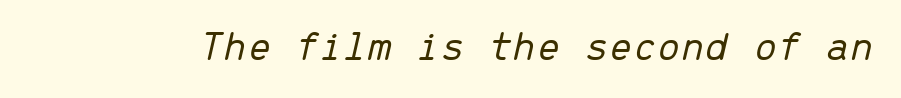
The typeface has the unassuming heft of standard copy or less. There is no visible air inserted between adjacent glyphs. The space beneath each line is pristine and unruled. The lettering tilts uniformly, giving the passage an italic look. The passage shown is typed in a monospace face where columns stay perfectly aligned.
